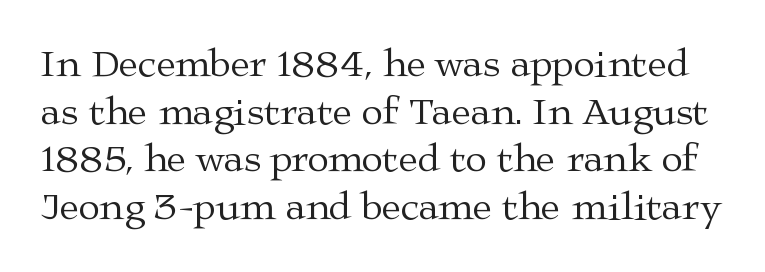
{"serif": "yes", "italic": "no", "bold": "no", "weight": "regular", "width": "wide", "stroke_contrast": "medium", "x_height": "medium", "monospaced": "no", "underline": "no", "line_spacing_ratio": 1.22, "letter_spacing": "normal", "letter_spacing_em": 0.0, "glyph_px": 39}
